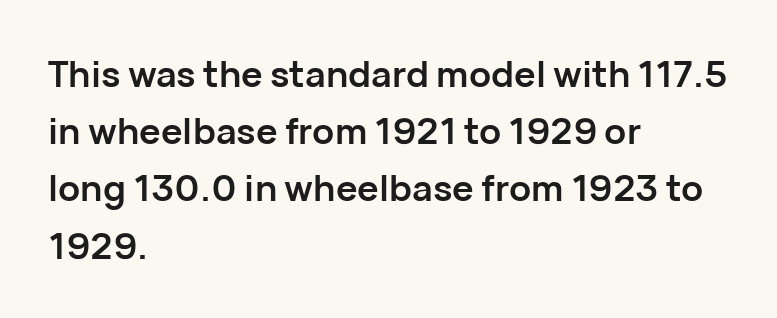
The image shows 36 px semibold sans-serif type, upright; set left-aligned, normal line spacing (1.59x), normal letter spacing, not underlined; low stroke contrast and a medium x-height.
